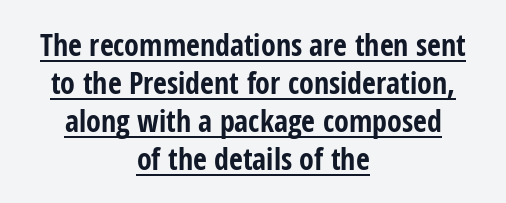
Q: Is the text bold? A: Yes.
Q: Is the text italic (slanted)? A: No, it is upright.
Q: Is the typeface a serif or a sans-serif typeface? A: Sans-serif.
Q: Is the text underlined? A: Yes.
Q: How is the paragraph aligned? A: Centered.
Q: Is the spacing between letters normal or unusually wide? A: Normal.
Q: Is the spacing between lines tight, normal or loose? A: Normal.
Q: Width (condensed, normal, or wide)? A: Condensed.
Q: Stroke contrast? A: Low.
Q: x-height? A: Medium.
Q: Monospaced? A: No.
